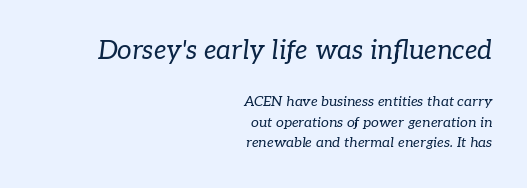
Q: Is the text bold? A: No.
Q: Is the text italic (slanted)? A: Yes, it leans right by about 7 degrees.
Q: Is the text underlined? A: No.
Q: How is the paragraph aligned? A: Right-aligned.
Q: Is the spacing between letters normal or unusually wide? A: Normal.
Q: Is the spacing between lines tight, normal or loose? A: Normal.
Q: Which block of text is set in a larger size, the first (top) or the second (bottom)? A: The first (top) one.
